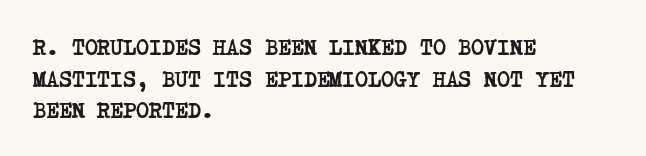
The image shows 22 px bold type; set left-aligned, normal line spacing (1.44x), normal letter spacing, not underlined.
